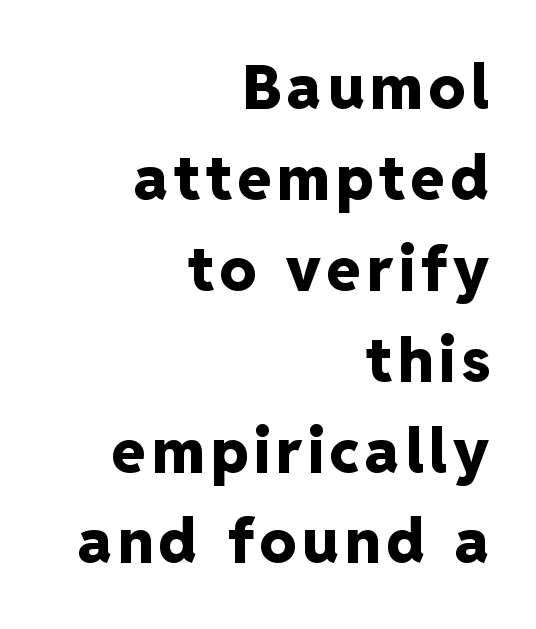
Regarding serifs, this sample does without them. Line spacing here is normal. The face used here has the dense, thick strokes of a bold. Quick note: not italic, upright. A typesetter would call this proportional, since set widths differ per character. The paragraph has a hard right edge and a soft left edge.
